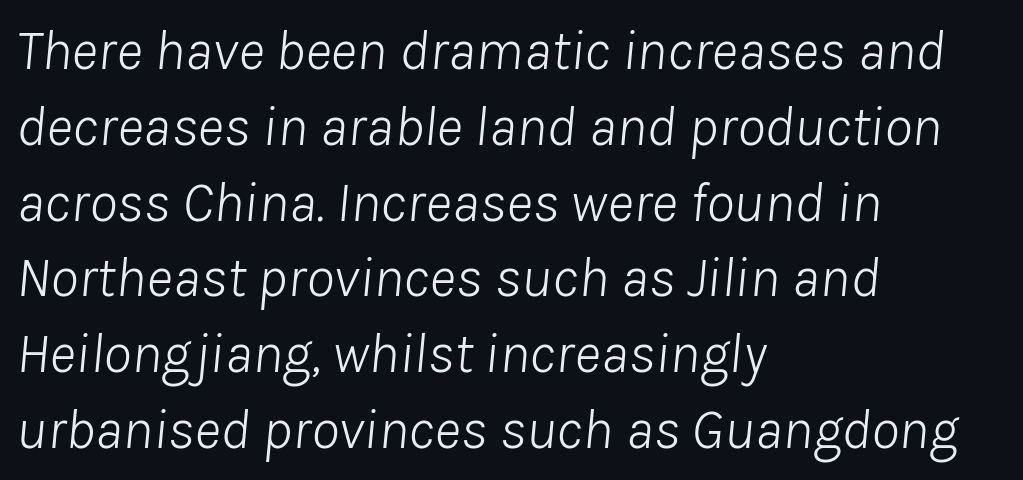
The image shows 57 px light type, italic (leaning right); set left-aligned, normal line spacing (1.33x), normal letter spacing, not underlined; low stroke contrast and a medium x-height.
